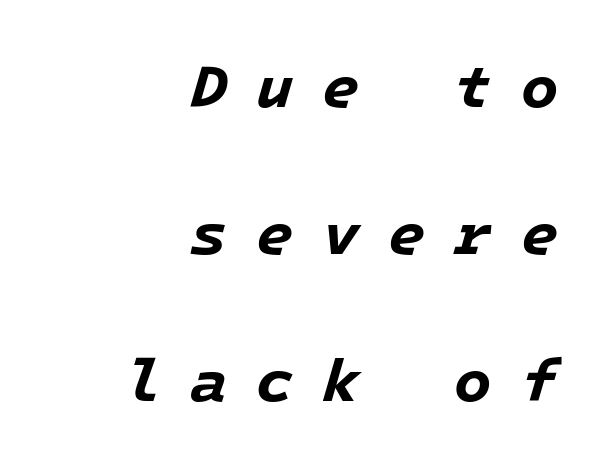
Q: Is the text bold? A: Yes.
Q: Is the text italic (slanted)? A: Yes, it leans right by about 16 degrees.
Q: Is the text underlined? A: No.
Q: How is the paragraph aligned? A: Right-aligned.
Q: Is the spacing between letters normal or unusually wide? A: Unusually wide.
Q: Is the spacing between lines tight, normal or loose? A: Loose.
Q: Width (condensed, normal, or wide)? A: Normal.
Q: Stroke contrast? A: Low.
Q: x-height? A: Medium.
